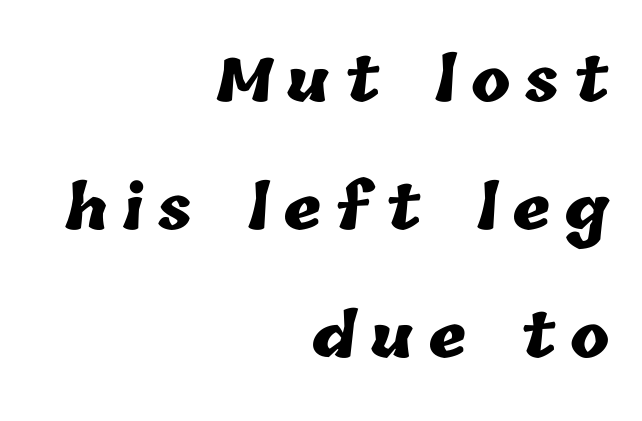
{"bold": "yes", "weight": "heavy", "width": "normal", "stroke_contrast": "low", "x_height": "medium", "monospaced": "no", "underline": "no", "align": "right", "line_spacing": "loose", "line_spacing_ratio": 2.17, "letter_spacing": "wide", "letter_spacing_em": 0.24, "glyph_px": 59}
